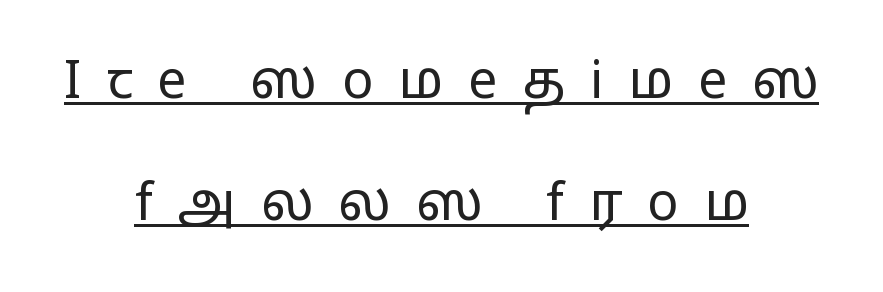
The image shows 52 px regular-weight, wide sans-serif type, upright; set centered, loose line spacing (2.34x), unusually wide letter spacing (+0.48 em), underlined; low stroke contrast and a medium x-height.
